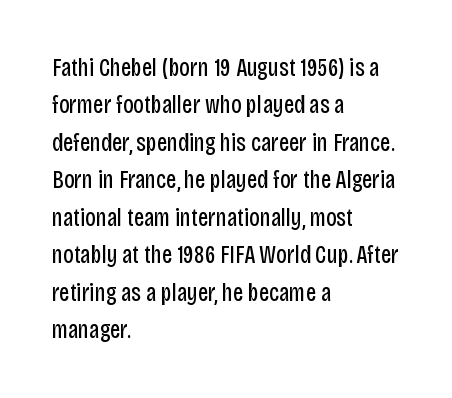
{"italic": "no", "bold": "no", "underline": "no", "align": "left", "line_spacing": "normal", "line_spacing_ratio": 1.5, "letter_spacing": "normal", "letter_spacing_em": 0.0, "glyph_px": 25}
